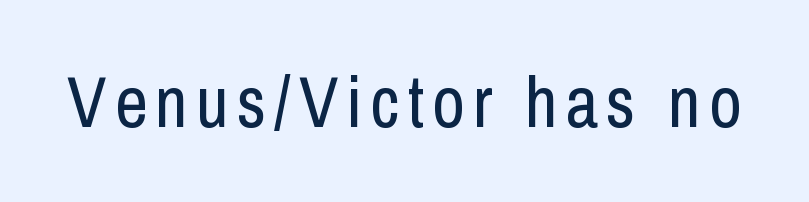
Q: Is the text bold? A: No.
Q: Is the text italic (slanted)? A: No, it is upright.
Q: Is the typeface a serif or a sans-serif typeface? A: Sans-serif.
Q: Is the text underlined? A: No.
Q: Width (condensed, normal, or wide)? A: Condensed.
Q: Stroke contrast? A: Low.
Q: x-height? A: Medium.
Q: Monospaced? A: No.
